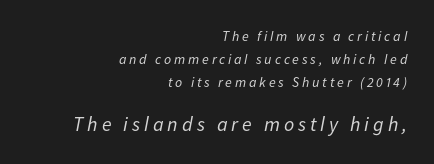
Q: Is the text bold? A: No.
Q: Is the text italic (slanted)? A: Yes, it leans right by about 11 degrees.
Q: Is the text underlined? A: No.
Q: How is the paragraph aligned? A: Right-aligned.
Q: Is the spacing between letters normal or unusually wide? A: Unusually wide.
Q: Is the spacing between lines tight, normal or loose? A: Normal.
Q: Which block of text is set in a larger size, the first (top) or the second (bottom)? A: The second (bottom) one.
